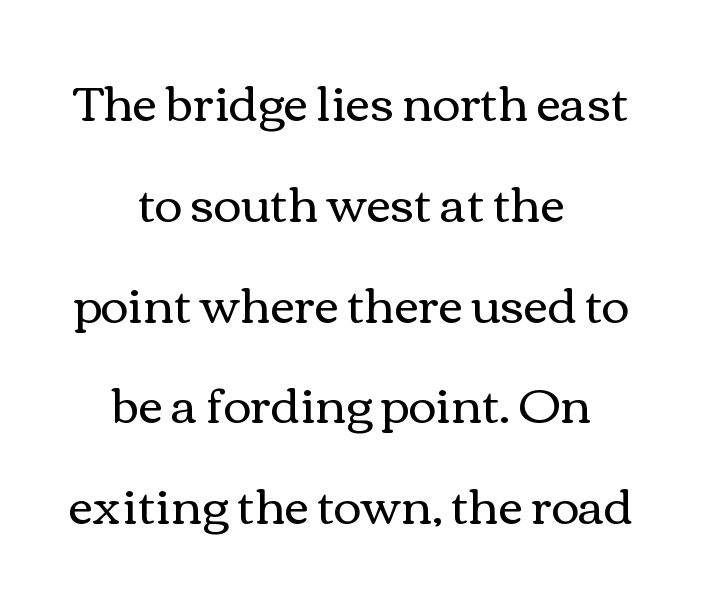
{"italic": "no", "bold": "no", "weight": "regular", "width": "wide", "stroke_contrast": "medium", "x_height": "medium", "monospaced": "no", "underline": "no", "align": "center", "line_spacing": "loose", "line_spacing_ratio": 2.1, "letter_spacing": "normal", "letter_spacing_em": 0.0, "glyph_px": 48}
